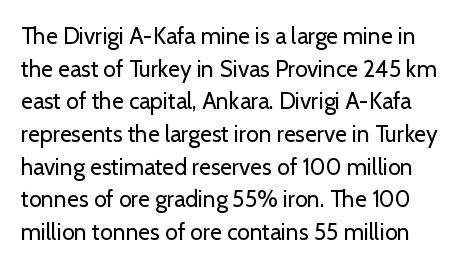
The image shows 23 px text type, upright; set normal line spacing (1.42x), normal letter spacing, not underlined.
